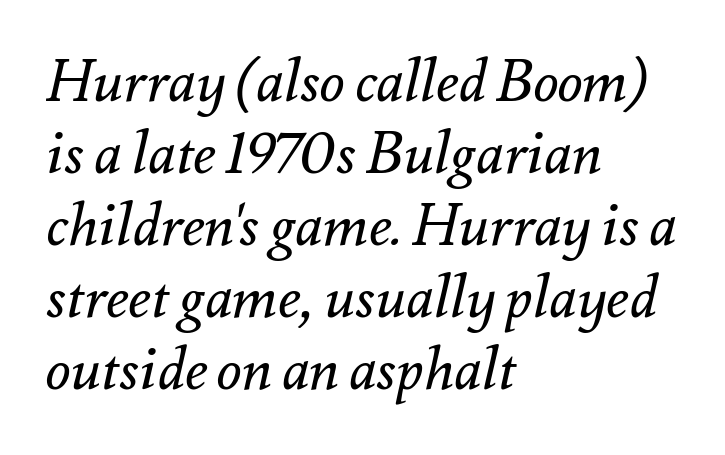
The zone under the glyphs is completely vacant. Designer's note — italics engaged. Counters stay open thanks to moderate or lighter strokes. The lines are quadded left.
